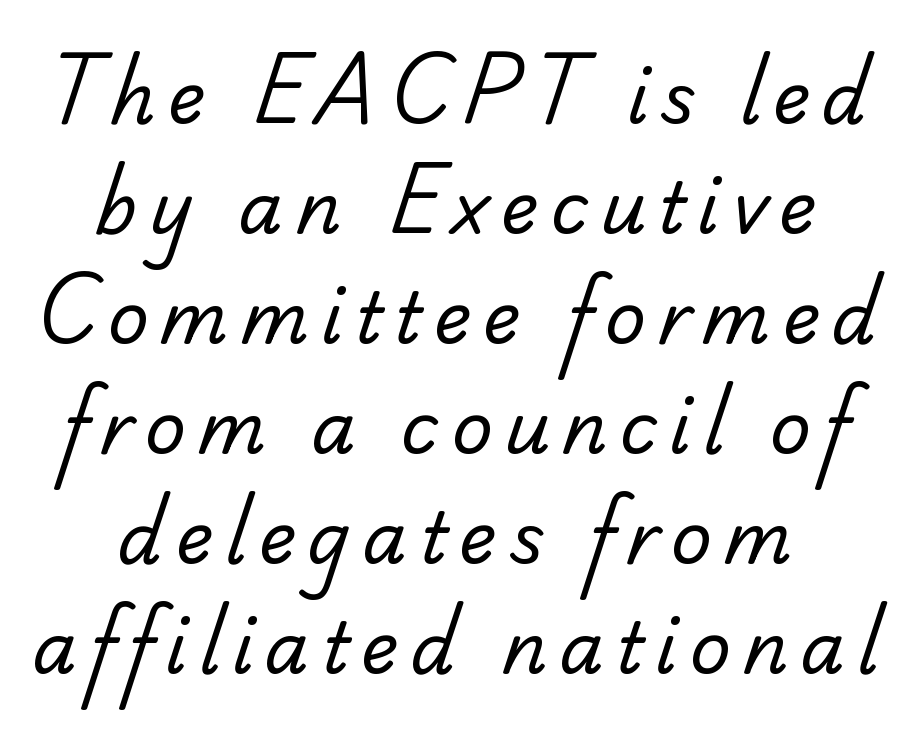
Note the varied advance widths — an 'i' is clearly narrower than an 'm'. This rendering employs a face with finishing strokes, i.e., a serif. The strip under each line holds only bare page. One-word summary of the alignment: center. The rows are spaced the way most documents space them.
